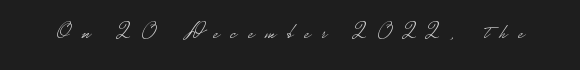
{"bold": "no", "underline": "no", "letter_spacing": "wide", "letter_spacing_em": 0.5, "glyph_px": 23}
